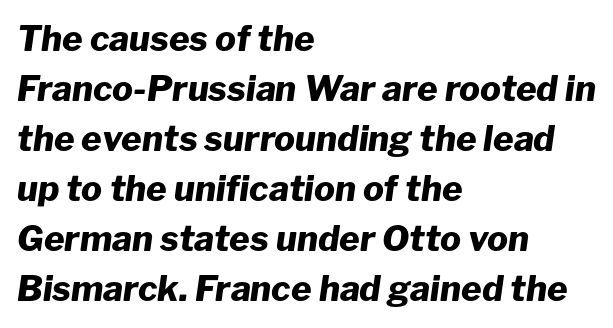
Q: Is the text bold? A: Yes.
Q: Is the text italic (slanted)? A: Yes, it leans right by about 8 degrees.
Q: Is the text underlined? A: No.
Q: How is the paragraph aligned? A: Left-aligned.
Q: Is the spacing between letters normal or unusually wide? A: Normal.
Q: Is the spacing between lines tight, normal or loose? A: Normal.
Q: Width (condensed, normal, or wide)? A: Normal.
Q: Stroke contrast? A: Low.
Q: x-height? A: Medium.
Q: Monospaced? A: No.
